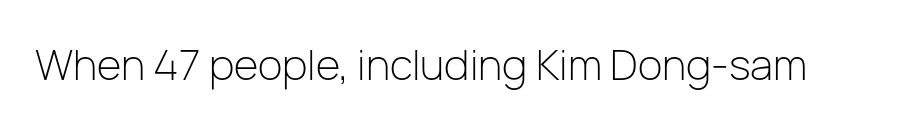
The image shows 42 px light sans-serif type, upright; set normal letter spacing, not underlined; low stroke contrast and a medium x-height.
